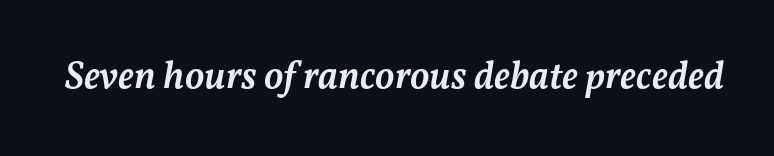
The image shows 39 px semibold type, italic (leaning right); set normal letter spacing, not underlined; medium stroke contrast and a medium x-height.
